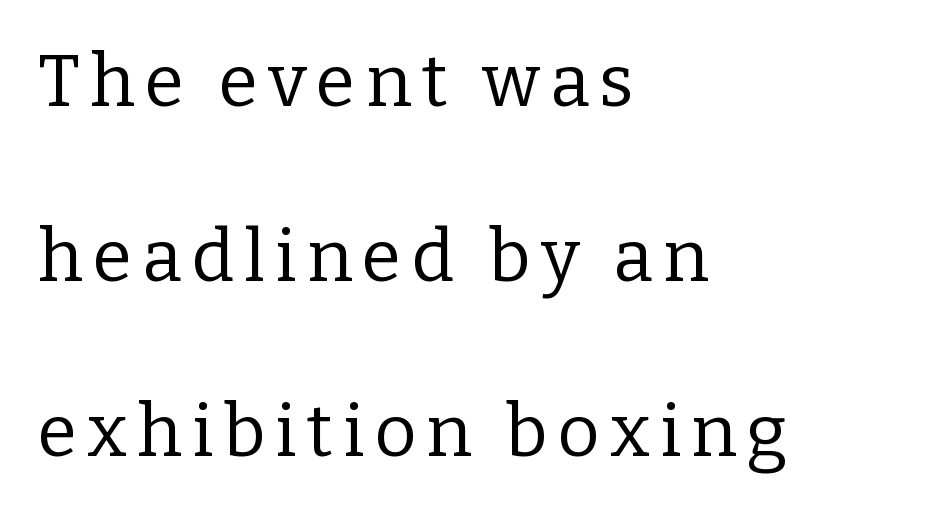
{"serif": "yes", "italic": "no", "bold": "no", "weight": "regular", "width": "normal", "stroke_contrast": "low", "x_height": "medium", "monospaced": "no", "underline": "no", "align": "left", "line_spacing": "loose", "line_spacing_ratio": 2.43, "glyph_px": 72}
